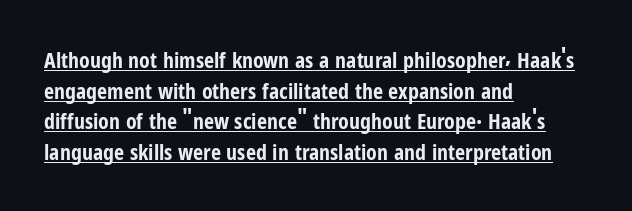
The image shows 22 px bold type, upright; set left-aligned, normal line spacing (1.39x), normal letter spacing, underlined.
